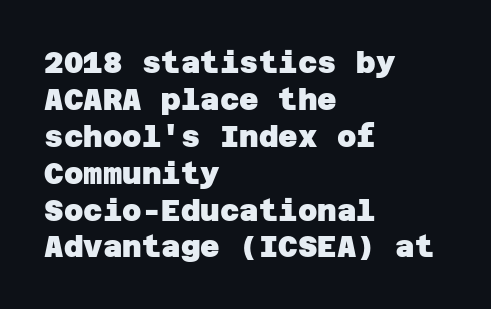
The image shows 30 px heavy sans-serif type; set left-aligned, line spacing 1.23x, normal letter spacing, not underlined; low stroke contrast and a large x-height.
